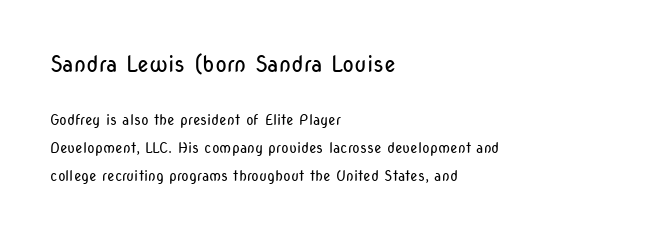
Posture: upright roman. The passage shown has conventional tracking throughout. Summary of vertical rhythm: relaxed, with wide interline spacing. Lines of text with bare space underneath. Which of the two is more prominent by size? The first, at the top.
